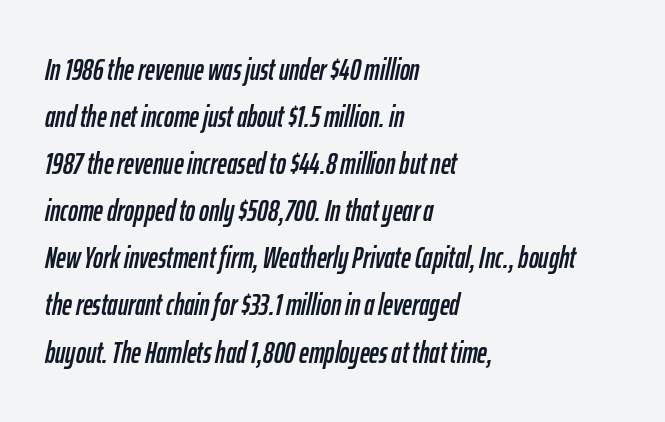
The image shows 30 px condensed type, italic (leaning right); set left-aligned, normal line spacing (1.57x), normal letter spacing, not underlined; low stroke contrast and a medium x-height.
